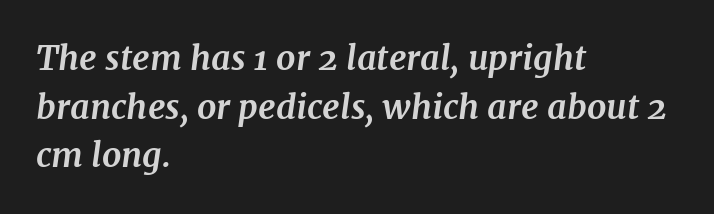
{"serif": "yes", "italic": "yes", "lean": "right", "slant_degrees": 7, "bold": "yes", "weight": "bold", "width": "normal", "stroke_contrast": "medium", "x_height": "medium", "monospaced": "no", "underline": "no", "align": "left", "line_spacing": "normal", "line_spacing_ratio": 1.43, "letter_spacing": "normal", "letter_spacing_em": 0.0, "glyph_px": 34}
